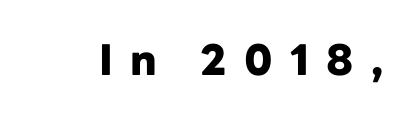
The image shows 42 px heavy sans-serif type, upright; set unusually wide letter spacing (+0.41 em), not underlined; low stroke contrast and a medium x-height.
